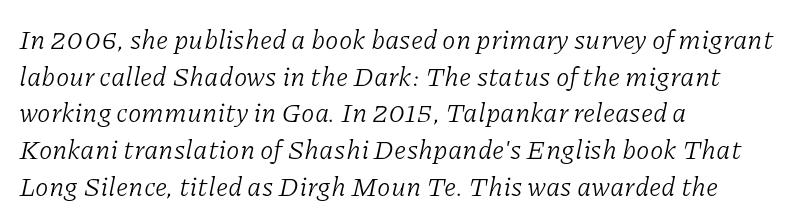
{"italic": "yes", "lean": "right", "slant_degrees": 11, "bold": "no", "underline": "no", "align": "left", "line_spacing": "normal", "line_spacing_ratio": 1.36, "letter_spacing": "normal", "letter_spacing_em": 0.0, "glyph_px": 27}
